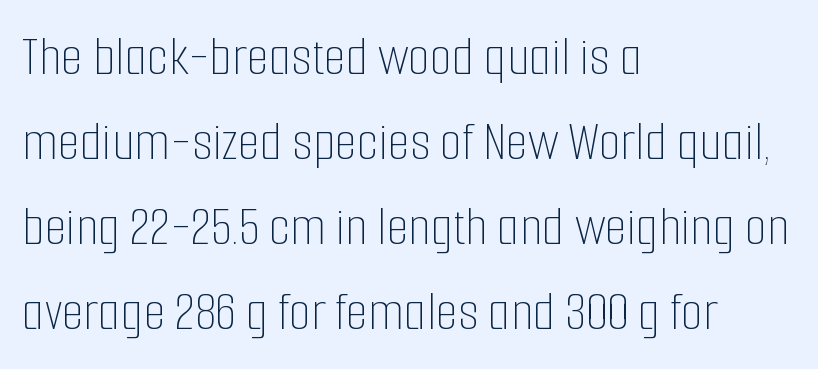
Q: Is the text bold? A: No.
Q: Is the text italic (slanted)? A: No, it is upright.
Q: Is the text underlined? A: No.
Q: How is the paragraph aligned? A: Left-aligned.
Q: Is the spacing between letters normal or unusually wide? A: Normal.
Q: Is the spacing between lines tight, normal or loose? A: Normal.
Q: Width (condensed, normal, or wide)? A: Condensed.
Q: Stroke contrast? A: Low.
Q: x-height? A: Medium.
Q: Monospaced? A: No.
